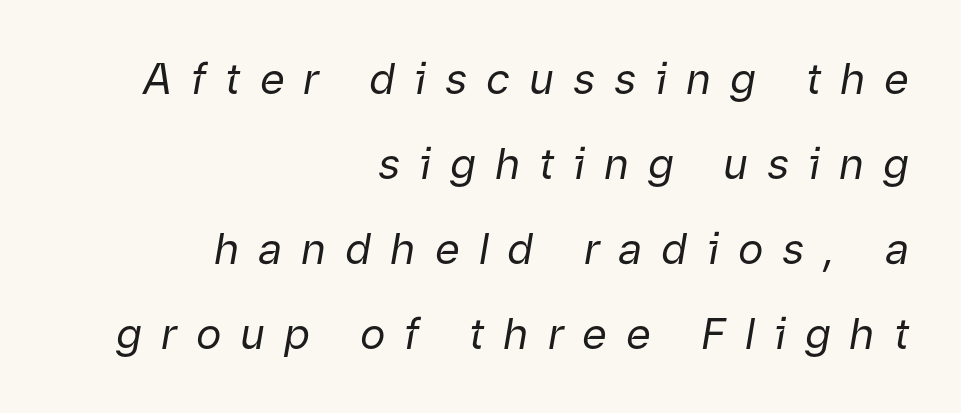
The image shows 43 px regular-weight type, italic (leaning right); set right-aligned, loose line spacing (1.98x), unusually wide letter spacing (+0.44 em), not underlined; low stroke contrast and a medium x-height.
